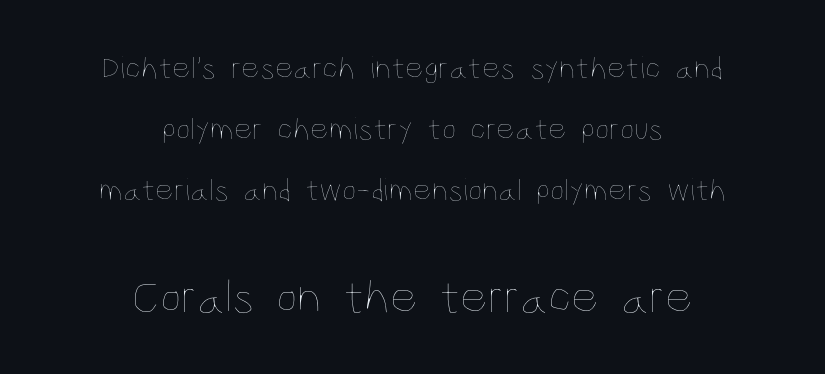
The image shows 48 px thin, condensed type, upright; set centered, loose line spacing (1.9x), normal letter spacing, not underlined; the second (bottom) block is 1.5x larger; low stroke contrast and a large x-height.
